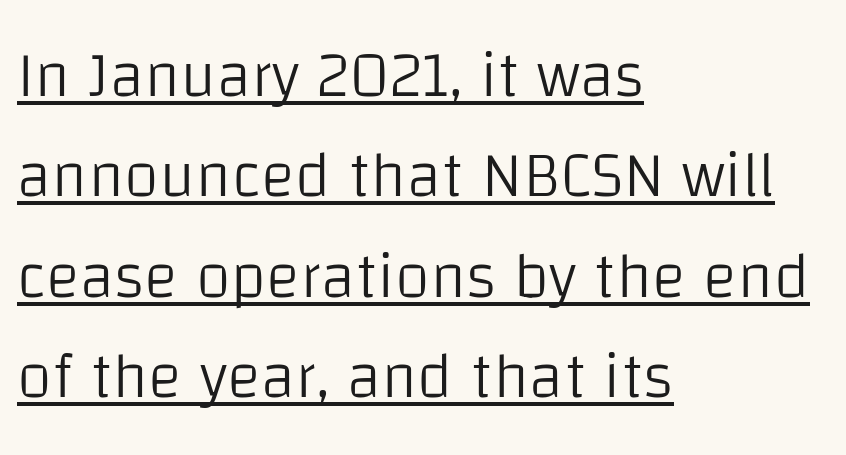
The image shows 64 px light sans-serif type, upright; set left-aligned, normal line spacing (1.57x), normal letter spacing, underlined; low stroke contrast and a large x-height.
